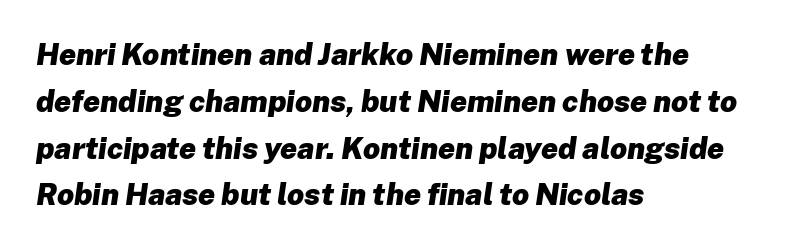
{"italic": "yes", "lean": "right", "slant_degrees": 8, "bold": "yes", "weight": "heavy", "width": "normal", "stroke_contrast": "low", "x_height": "medium", "monospaced": "no", "underline": "no", "align": "left", "line_spacing": "normal", "line_spacing_ratio": 1.56, "letter_spacing": "normal", "letter_spacing_em": 0.0, "glyph_px": 30}
